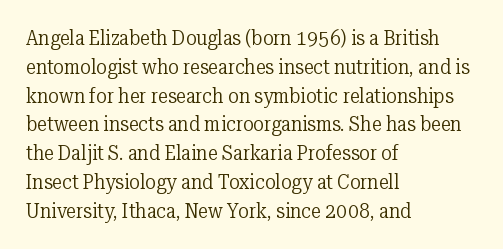
The image shows 20 px text type, upright; set left-aligned, normal line spacing (1.44x), normal letter spacing, not underlined.
